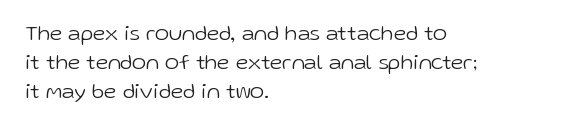
{"italic": "no", "bold": "no", "underline": "no", "align": "left", "line_spacing": "normal", "line_spacing_ratio": 1.31, "letter_spacing": "normal", "letter_spacing_em": 0.0, "glyph_px": 22}
